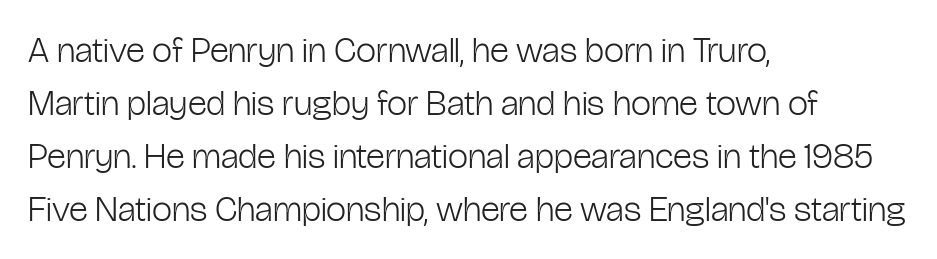
{"serif": "no", "italic": "no", "bold": "no", "weight": "light", "width": "condensed", "stroke_contrast": "low", "x_height": "medium", "monospaced": "no", "underline": "no", "align": "left", "line_spacing": "normal", "line_spacing_ratio": 1.47, "letter_spacing": "normal", "letter_spacing_em": 0.0, "glyph_px": 36}
